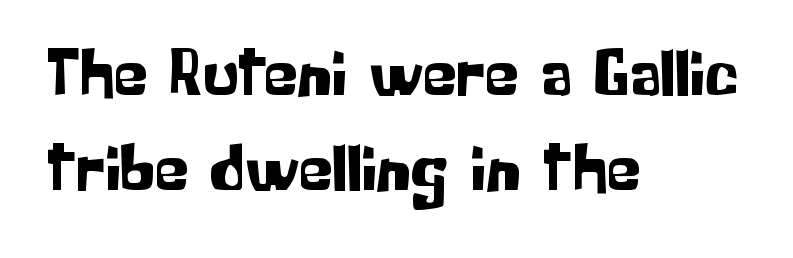
{"serif": "no", "italic": "no", "width": "normal", "stroke_contrast": "low", "x_height": "medium", "monospaced": "no", "underline": "no", "align": "left", "line_spacing": "normal", "line_spacing_ratio": 1.39, "letter_spacing": "normal", "letter_spacing_em": 0.0, "glyph_px": 68}
